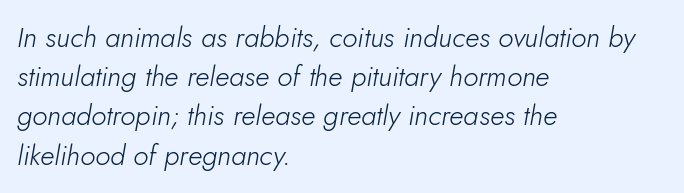
The image shows 28 px light type, italic (leaning right); set left-aligned, normal line spacing (1.4x), normal letter spacing, not underlined; low stroke contrast and a small x-height.
